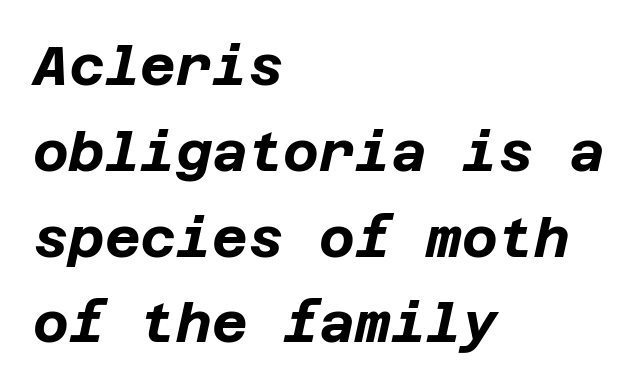
Underline: absent. Plenty of ink on the page — the face is bold. Compared with typical body copy, the letter spacing here is the same. Evenly set lines give the paragraph a standard silhouette.
